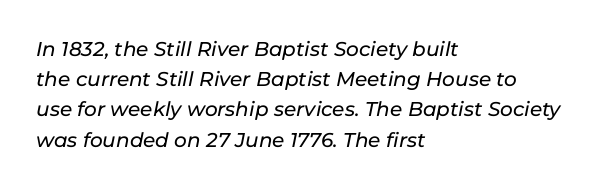
{"italic": "yes", "lean": "right", "slant_degrees": 11, "underline": "no", "align": "left", "line_spacing": "normal", "line_spacing_ratio": 1.51, "letter_spacing": "normal", "letter_spacing_em": 0.0, "glyph_px": 20}
